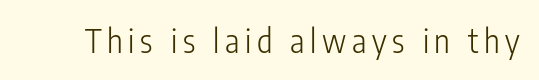
Check where the strokes stop: nothing finishes them off — pure sans. No chunkiness to these letters — they're not bold. Note the varied advance widths — an 'i' is clearly narrower than an 'm'. Letters rest on an invisible, unmarked baseline. Style check: upright.
